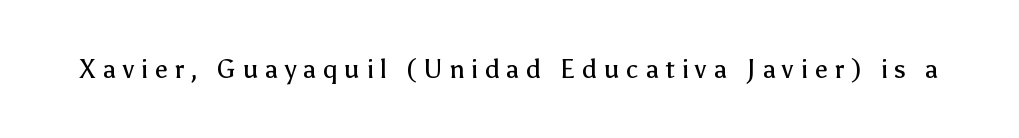
Q: Is the text bold? A: No.
Q: Is the text italic (slanted)? A: No, it is upright.
Q: Is the text underlined? A: No.
Q: Is the spacing between letters normal or unusually wide? A: Unusually wide.
